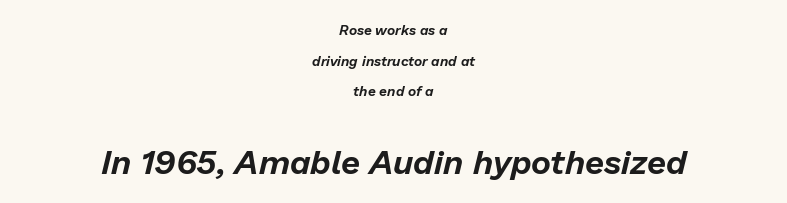
{"italic": "yes", "lean": "right", "slant_degrees": 13, "width": "normal", "stroke_contrast": "low", "x_height": "medium", "monospaced": "no", "underline": "no", "align": "center", "line_spacing": "loose", "line_spacing_ratio": 2.19, "letter_spacing": "normal", "letter_spacing_em": 0.0, "larger_block": "second", "size_ratio": 2.43, "glyph_px": 34}
